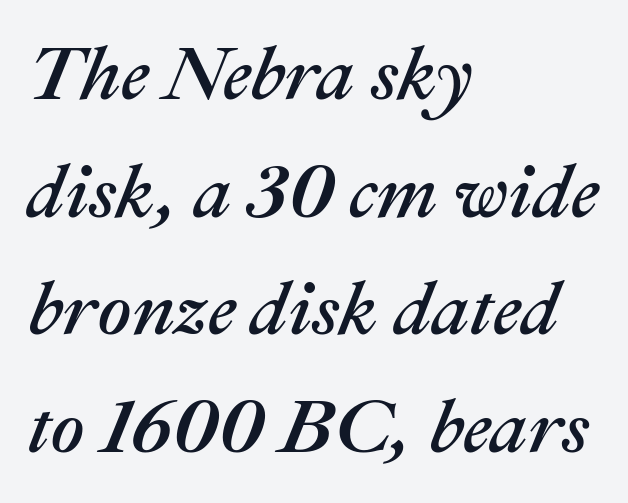
Horizontally, the lines are justified to the leading edge only. The font's italic variant was chosen for this text. Think of a printed novel: that variable character pitch is what you see here. Students, observe: this is what conventionally led text looks like. The glyphs are unaccompanied by any horizontal stroke below them. The gaps between neighbouring characters are ordinary and unremarkable.
